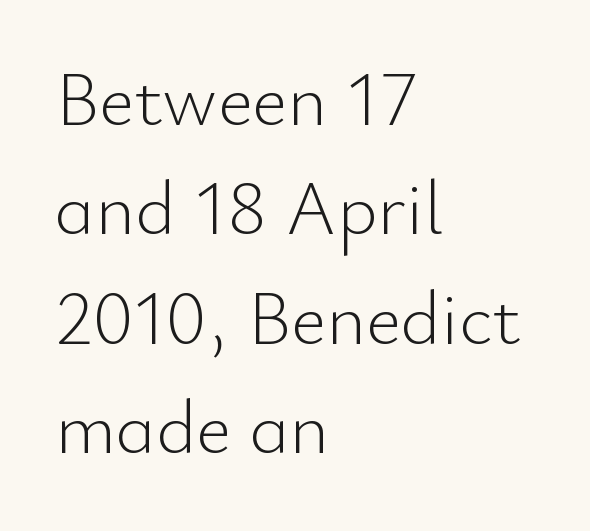
What kind of face is this? One without serifs — a sans. Between one letter and the next there's only the usual sliver of space. The lettering stays uniformly vertical, giving the passage a roman look. Each line starts at the same left margin while the right side varies.
